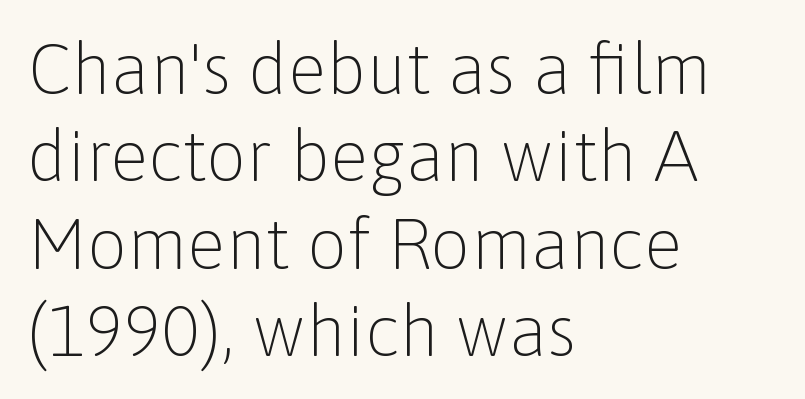
Q: Is the text bold? A: No.
Q: Is the text italic (slanted)? A: No, it is upright.
Q: Is the typeface a serif or a sans-serif typeface? A: Sans-serif.
Q: Is the text underlined? A: No.
Q: How is the paragraph aligned? A: Left-aligned.
Q: Is the spacing between letters normal or unusually wide? A: Normal.
Q: Width (condensed, normal, or wide)? A: Normal.
Q: Stroke contrast? A: Low.
Q: x-height? A: Medium.
Q: Monospaced? A: No.
